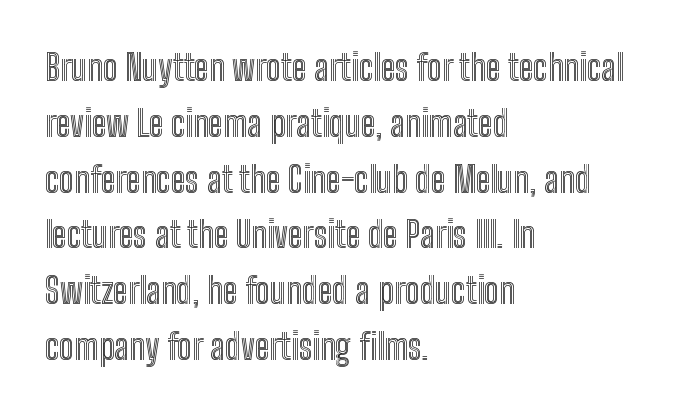
Q: Is the text italic (slanted)? A: No, it is upright.
Q: Is the text underlined? A: No.
Q: How is the paragraph aligned? A: Left-aligned.
Q: Is the spacing between letters normal or unusually wide? A: Normal.
Q: Is the spacing between lines tight, normal or loose? A: Normal.
Q: Width (condensed, normal, or wide)? A: Condensed.
Q: x-height? A: Medium.
Q: Monospaced? A: No.
